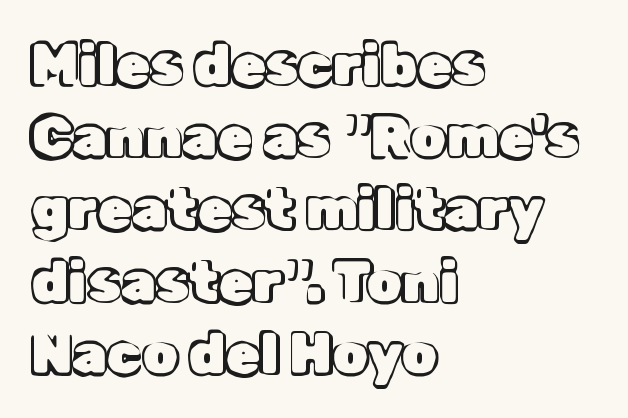
Q: Is the text italic (slanted)? A: No, it is upright.
Q: Is the text underlined? A: No.
Q: How is the paragraph aligned? A: Left-aligned.
Q: Is the spacing between letters normal or unusually wide? A: Normal.
Q: Is the spacing between lines tight, normal or loose? A: Normal.
Q: Width (condensed, normal, or wide)? A: Normal.
Q: x-height? A: Medium.
Q: Monospaced? A: No.
